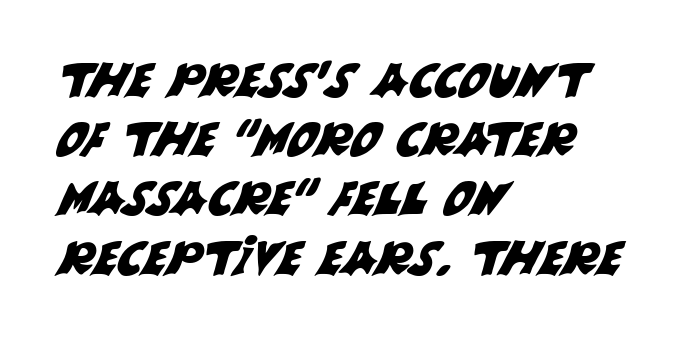
Q: Is the typeface a serif or a sans-serif typeface? A: Sans-serif.
Q: Is the text underlined? A: No.
Q: How is the paragraph aligned? A: Left-aligned.
Q: Is the spacing between letters normal or unusually wide? A: Normal.
Q: Is the spacing between lines tight, normal or loose? A: Normal.
Q: Width (condensed, normal, or wide)? A: Normal.
Q: Stroke contrast? A: Medium.
Q: x-height? A: Large.
Q: Monospaced? A: No.
